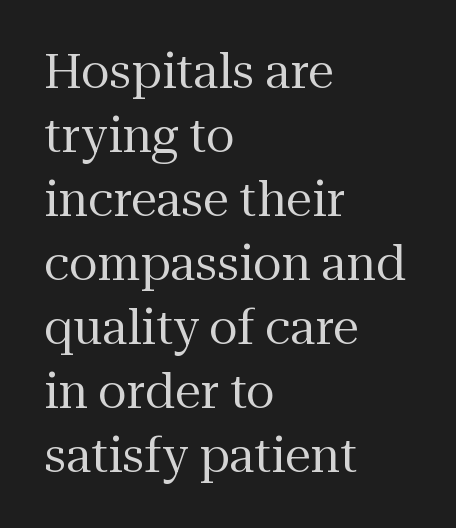
The image shows 47 px regular-weight serif type, upright; set left-aligned, normal line spacing (1.36x), normal letter spacing, not underlined; medium stroke contrast and a medium x-height.
